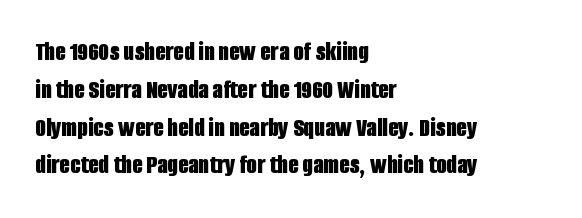
Q: Is the text bold? A: Yes.
Q: Is the text italic (slanted)? A: No, it is upright.
Q: Is the text underlined? A: No.
Q: How is the paragraph aligned? A: Left-aligned.
Q: Is the spacing between letters normal or unusually wide? A: Normal.
Q: Is the spacing between lines tight, normal or loose? A: Normal.
